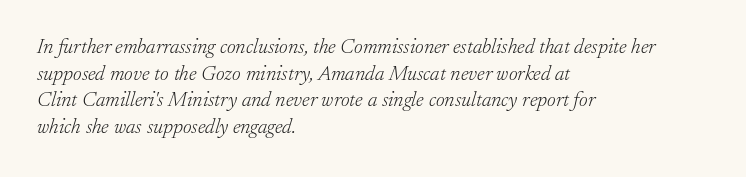
The image shows 21 px text type, italic (leaning right); set left-aligned, normal line spacing (1.27x), normal letter spacing, not underlined.
